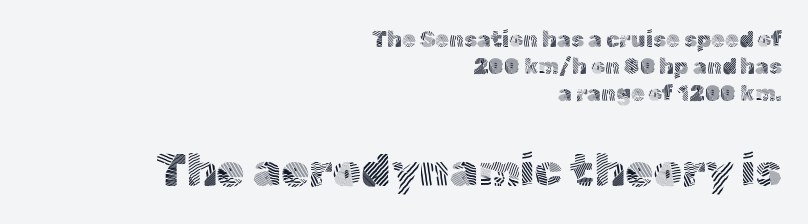
Is this a fixed-width face? No — the glyphs have proportional, varying widths. This rendering uses right alignment, leaving the left contour irregular. This rendering leaves character spacing at its baseline value. The face used here appears at its bigger size in the lower chunk. Type without underlining.
